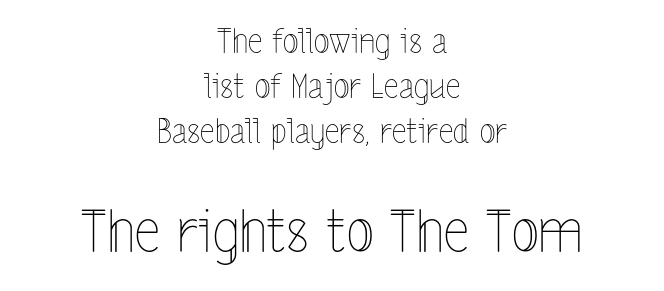
Q: Is the text bold? A: No.
Q: Is the text italic (slanted)? A: No, it is upright.
Q: Is the text underlined? A: No.
Q: How is the paragraph aligned? A: Centered.
Q: Is the spacing between letters normal or unusually wide? A: Normal.
Q: Is the spacing between lines tight, normal or loose? A: Normal.
Q: Which block of text is set in a larger size, the first (top) or the second (bottom)? A: The second (bottom) one.
Q: Width (condensed, normal, or wide)? A: Condensed.
Q: x-height? A: Medium.
Q: Monospaced? A: No.
